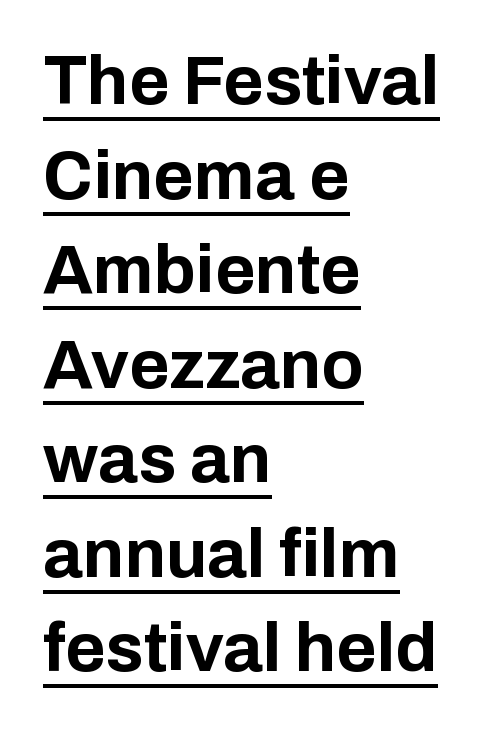
A student would call this left alignment; a typographer would say flush left, rag right. This is the regular roman posture of the typeface. Does the weight exceed regular? Yes, all the way to bold. Does a line run under the words? Yes, clearly.
